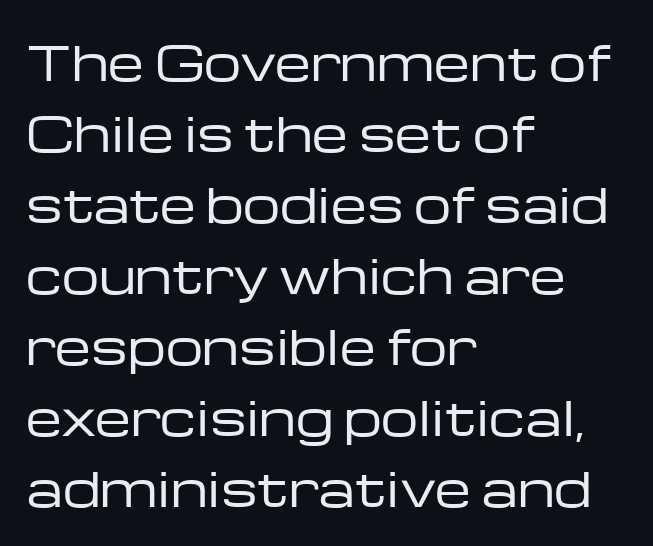
Q: Is the text bold? A: No.
Q: Is the text italic (slanted)? A: No, it is upright.
Q: Is the typeface a serif or a sans-serif typeface? A: Sans-serif.
Q: Is the text underlined? A: No.
Q: How is the paragraph aligned? A: Left-aligned.
Q: Is the spacing between letters normal or unusually wide? A: Normal.
Q: Is the spacing between lines tight, normal or loose? A: Normal.
Q: Width (condensed, normal, or wide)? A: Wide.
Q: Stroke contrast? A: Low.
Q: x-height? A: Medium.
Q: Monospaced? A: No.
